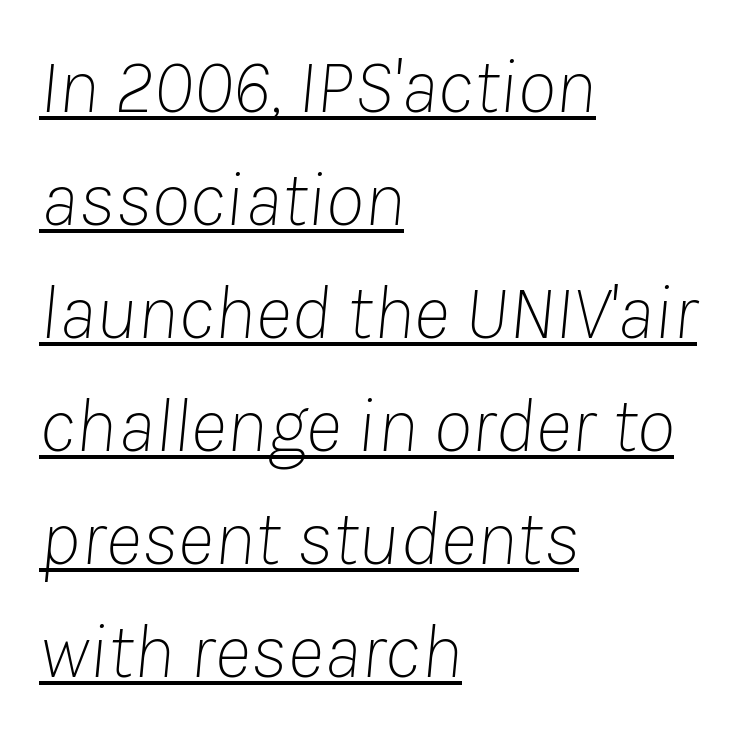
The image shows 79 px thin type, italic (leaning right); set left-aligned, normal line spacing (1.43x), normal letter spacing, underlined; low stroke contrast and a medium x-height.
